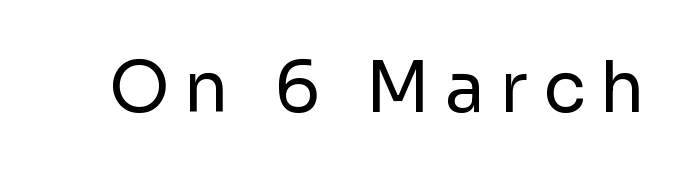
The image shows 70 px regular-weight sans-serif type, upright; set unusually wide letter spacing (+0.21 em), not underlined; low stroke contrast and a medium x-height.
